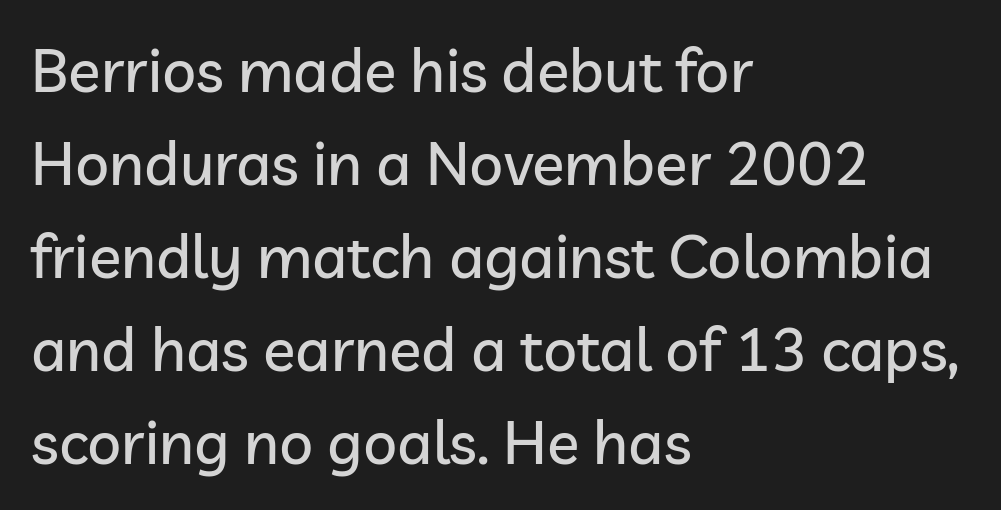
{"serif": "no", "italic": "no", "width": "normal", "stroke_contrast": "low", "x_height": "medium", "monospaced": "no", "underline": "no", "align": "left", "line_spacing": "normal", "line_spacing_ratio": 1.55, "letter_spacing": "normal", "letter_spacing_em": 0.0, "glyph_px": 60}
